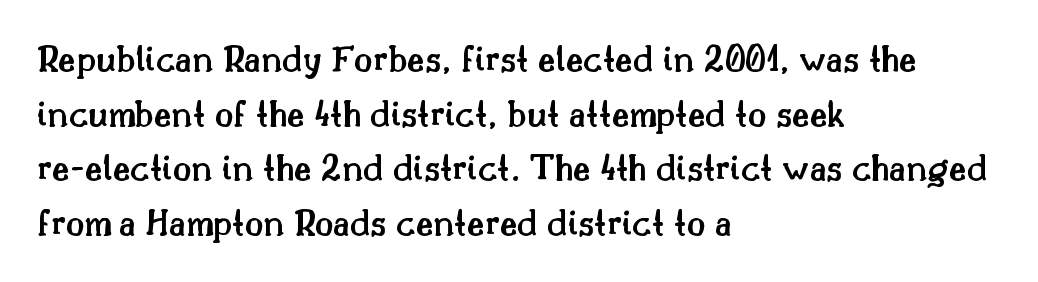
The image shows 38 px semibold serif type, upright; set left-aligned, normal line spacing (1.44x), normal letter spacing, not underlined; medium stroke contrast and a small x-height.
